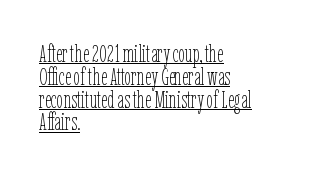
Closely set lines give the paragraph a compact silhouette. Underlined type. Characters follow at the spacing the type designer built in. No chunkiness to these letters — they're not bold. Line beginnings align vertically; line endings do not.
